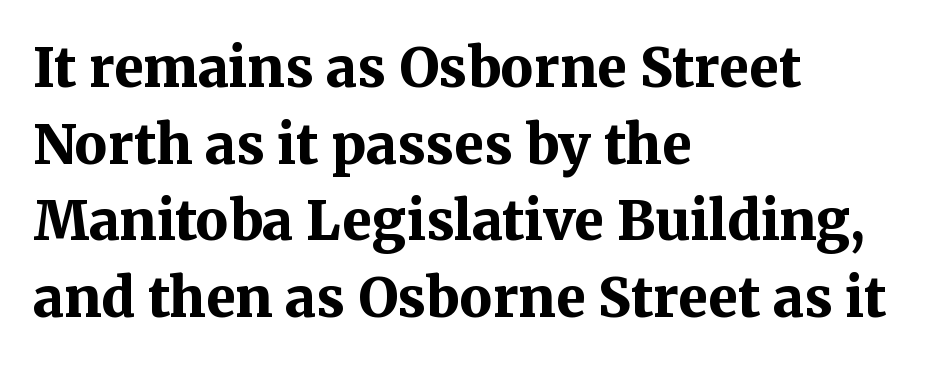
Baseline-to-baseline distance is the conventional proportion of letter height. Proportional: the letters do not fall into vertical columns. This sample uses an upright cut, with every glyph sitting square on the baseline. In terms of letterform style, serifs are clearly present.
